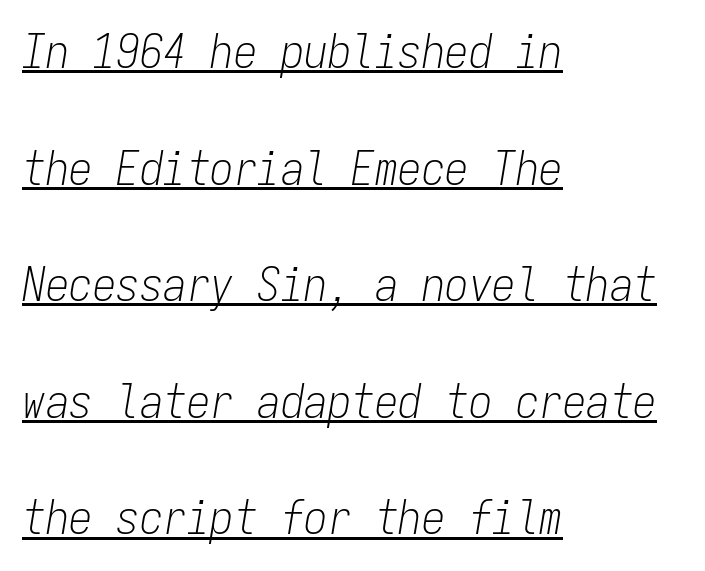
Looks like terminal output: every glyph gets an equal slot. Words appear dense and cohesive because spacing is normal. The specimen reads as italic at a glance. A light-to-regular cut is what we see here. The passage shown is underscored from start to finish.
